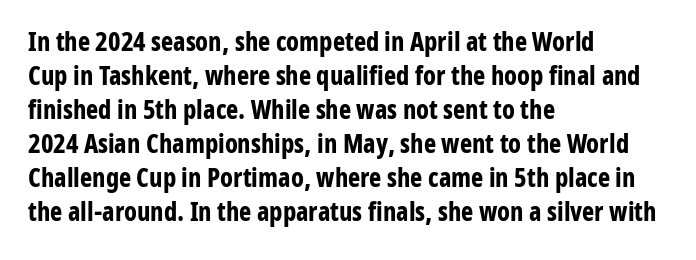
{"italic": "no", "bold": "yes", "underline": "no", "align": "left", "line_spacing": "normal", "line_spacing_ratio": 1.31, "letter_spacing": "normal", "letter_spacing_em": 0.0, "glyph_px": 26}
